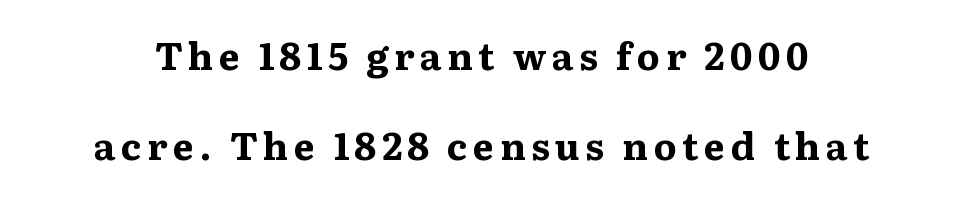
The image shows 37 px bold, wide serif type, upright; set loose line spacing (2.42x), not underlined; medium stroke contrast and a medium x-height.
